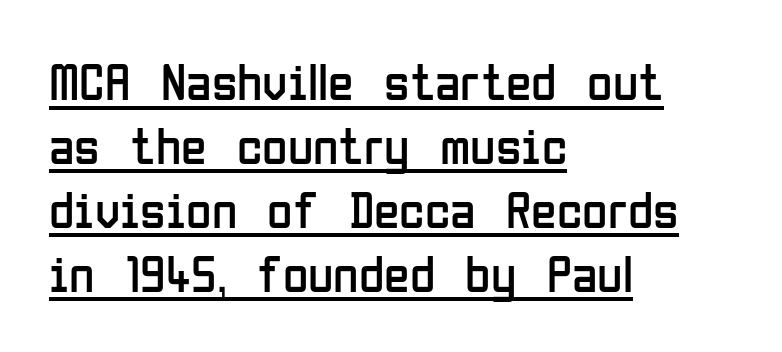
Q: Is the text bold? A: No.
Q: Is the text italic (slanted)? A: No, it is upright.
Q: Is the typeface a serif or a sans-serif typeface? A: Sans-serif.
Q: Is the text underlined? A: Yes.
Q: How is the paragraph aligned? A: Left-aligned.
Q: Is the spacing between letters normal or unusually wide? A: Normal.
Q: Width (condensed, normal, or wide)? A: Condensed.
Q: Stroke contrast? A: Low.
Q: x-height? A: Medium.
Q: Monospaced? A: No.
